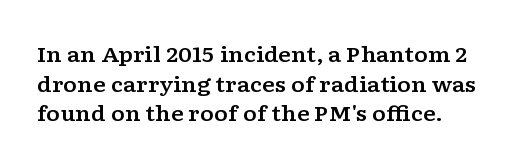
The image shows 21 px text type, upright; set left-aligned, normal line spacing (1.41x), normal letter spacing, not underlined.
